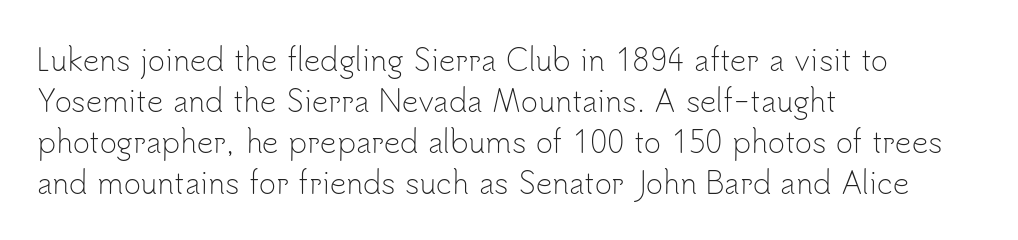
The letters look calm and open, with moderate or lighter stems. The passage shown is not underscored anywhere. Do the characters align in a grid? No, the font is proportional. Unlike italic type, these characters show no tilt at all.
